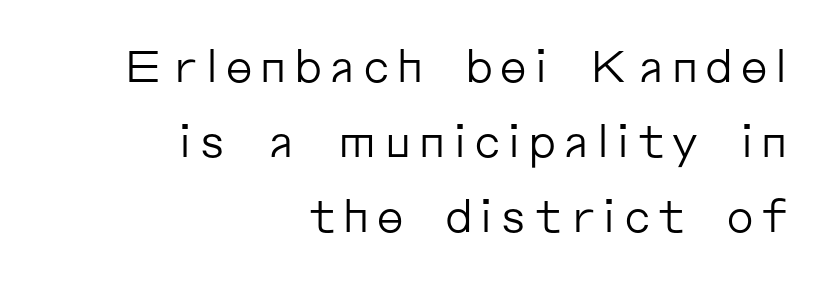
This sample has the flowing, uneven cadence of proportional lettering. Interline gaps are of average width in this sample. Stroke terminals: plain, sans-serif. The letters stand upright; this is a roman face. A bare baseline throughout the passage.
